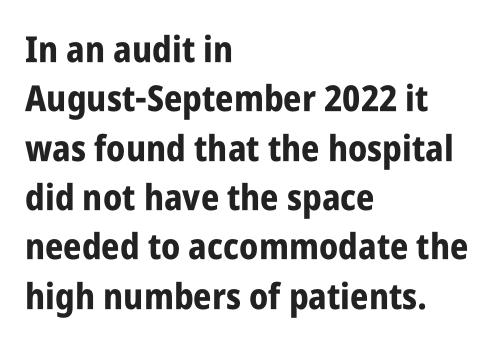
{"serif": "no", "italic": "no", "bold": "yes", "weight": "bold", "width": "condensed", "stroke_contrast": "low", "x_height": "large", "monospaced": "no", "underline": "no", "align": "left", "line_spacing": "normal", "line_spacing_ratio": 1.37, "letter_spacing": "normal", "letter_spacing_em": 0.0, "glyph_px": 36}
